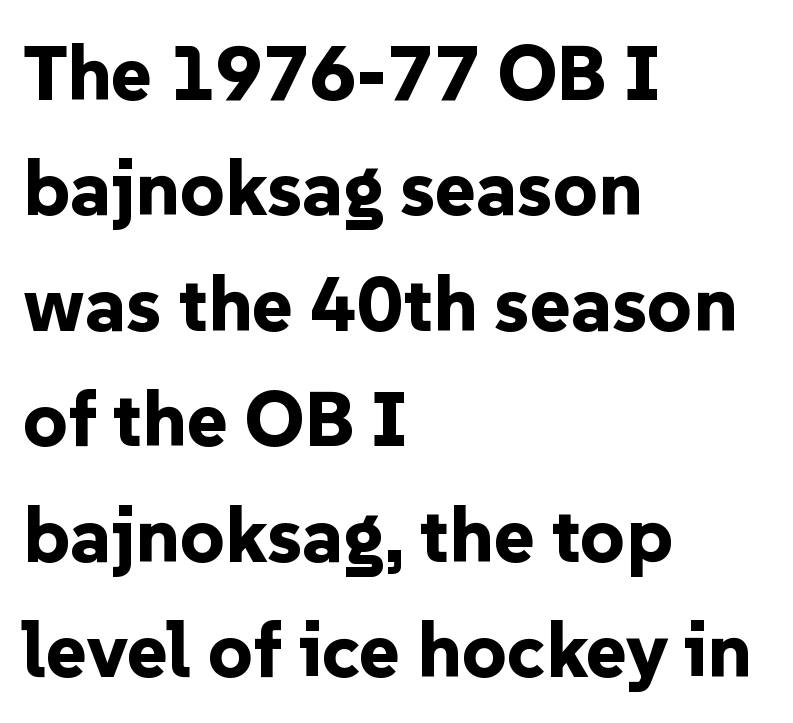
Posture: upright roman. Serif or sans? Sans — the stroke terminals are bare. Stroke thickness is high; the sample reads as a true bold. How are the letters spaced? Ordinarily, with no added tracking. Rule under the text: the space is simply empty. Looks like regular typesetting: each glyph gets only the width it needs.
